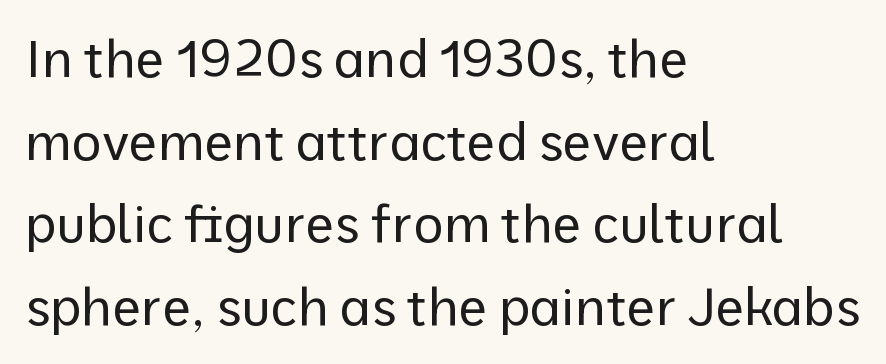
Looks like regular typesetting: each glyph gets only the width it needs. Does the leading feel generous? No, just average. Nothing unusual about the tracking: characters are spaced as the font intends. Rule under the text: the space is simply empty. The typeface chosen for these lines omits serifs.
